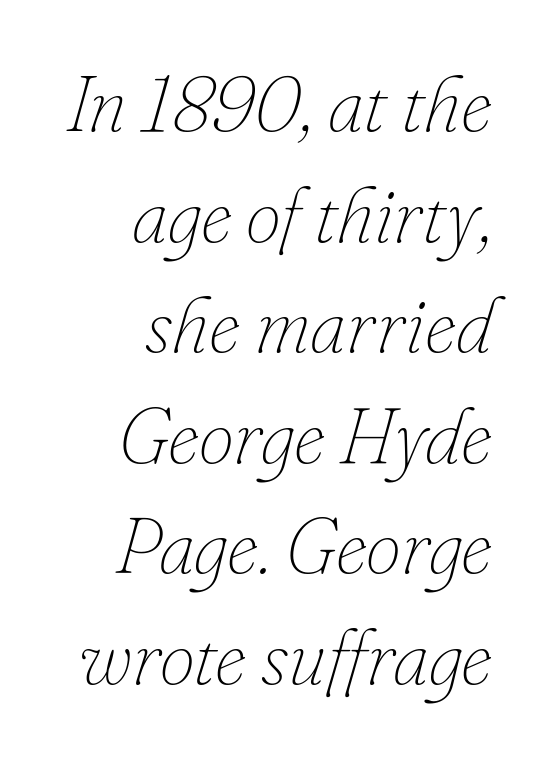
{"italic": "yes", "lean": "right", "slant_degrees": 16, "bold": "no", "weight": "thin", "width": "normal", "stroke_contrast": "low", "x_height": "small", "monospaced": "no", "underline": "no", "align": "right", "line_spacing": "normal", "line_spacing_ratio": 1.4, "letter_spacing": "normal", "letter_spacing_em": 0.0, "glyph_px": 79}
